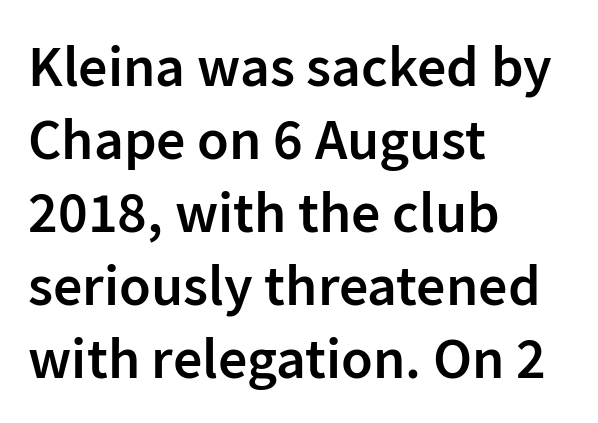
Spacing verdict: proportional, widths tailored to each character. Regular leading. Nobody drew a line under any word here. Emphasis by weight is partial: semibold. The passage is arranged the way most books set body copy — flush left.
